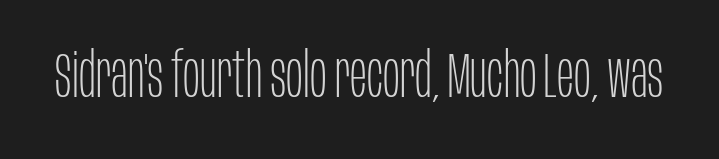
Q: Is the text bold? A: No.
Q: Is the text italic (slanted)? A: No, it is upright.
Q: Is the typeface a serif or a sans-serif typeface? A: Sans-serif.
Q: Is the text underlined? A: No.
Q: Is the spacing between letters normal or unusually wide? A: Normal.
Q: Width (condensed, normal, or wide)? A: Condensed.
Q: Stroke contrast? A: Low.
Q: x-height? A: Large.
Q: Monospaced? A: No.
